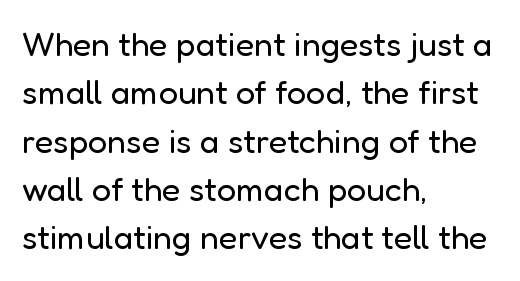
{"serif": "no", "italic": "no", "bold": "no", "weight": "regular", "width": "normal", "stroke_contrast": "low", "x_height": "medium", "monospaced": "no", "underline": "no", "align": "left", "line_spacing": "normal", "line_spacing_ratio": 1.42, "letter_spacing": "normal", "letter_spacing_em": 0.0, "glyph_px": 34}
